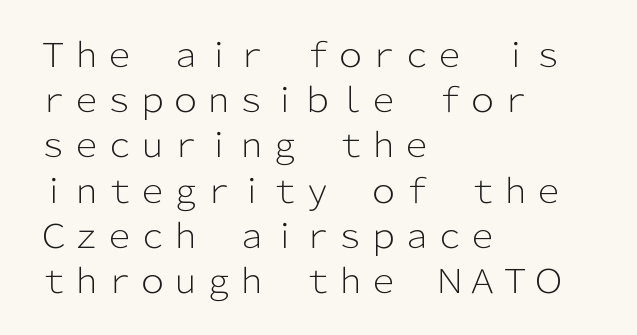
Q: Is the text bold? A: No.
Q: Is the text italic (slanted)? A: No, it is upright.
Q: Is the typeface a serif or a sans-serif typeface? A: Sans-serif.
Q: Is the text underlined? A: No.
Q: How is the paragraph aligned? A: Left-aligned.
Q: Is the spacing between letters normal or unusually wide? A: Normal.
Q: Is the spacing between lines tight, normal or loose? A: Normal.
Q: Width (condensed, normal, or wide)? A: Normal.
Q: Stroke contrast? A: Low.
Q: x-height? A: Medium.
Q: Monospaced? A: No.
